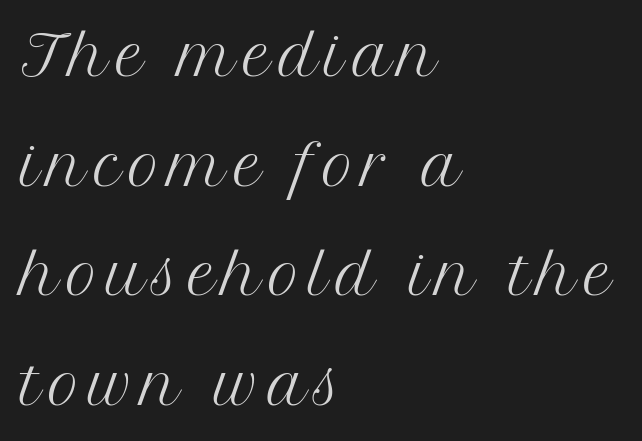
The image shows 54 px regular-weight type; set left-aligned, loose line spacing (2.03x), not underlined; medium stroke contrast and a medium x-height.
